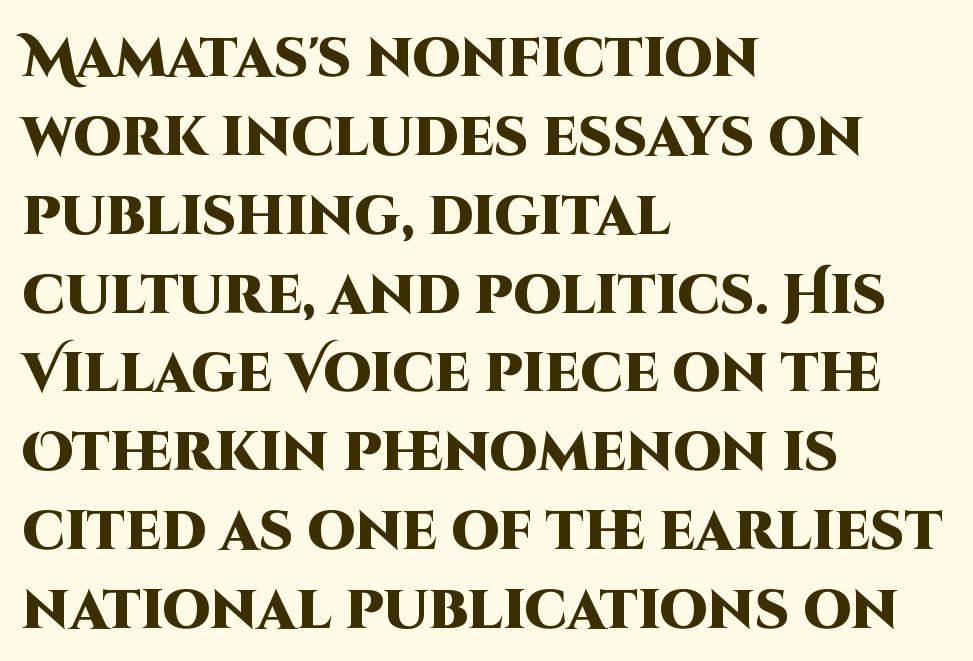
Q: Is the text bold? A: Yes.
Q: Is the text italic (slanted)? A: No, it is upright.
Q: Is the typeface a serif or a sans-serif typeface? A: Sans-serif.
Q: Is the text underlined? A: No.
Q: How is the paragraph aligned? A: Left-aligned.
Q: Is the spacing between letters normal or unusually wide? A: Normal.
Q: Is the spacing between lines tight, normal or loose? A: Normal.
Q: Width (condensed, normal, or wide)? A: Normal.
Q: Stroke contrast? A: High.
Q: x-height? A: Large.
Q: Monospaced? A: No.
